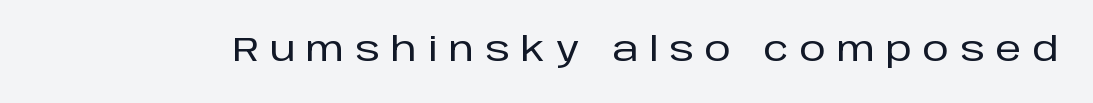
Q: Is the text italic (slanted)? A: No, it is upright.
Q: Is the typeface a serif or a sans-serif typeface? A: Sans-serif.
Q: Is the text underlined? A: No.
Q: Is the spacing between letters normal or unusually wide? A: Unusually wide.
Q: Width (condensed, normal, or wide)? A: Normal.
Q: Stroke contrast? A: Low.
Q: x-height? A: Large.
Q: Monospaced? A: No.
